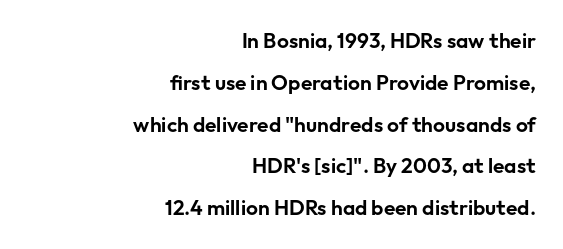
Q: Is the text italic (slanted)? A: No, it is upright.
Q: Is the text underlined? A: No.
Q: How is the paragraph aligned? A: Right-aligned.
Q: Is the spacing between letters normal or unusually wide? A: Normal.
Q: Is the spacing between lines tight, normal or loose? A: Loose.
